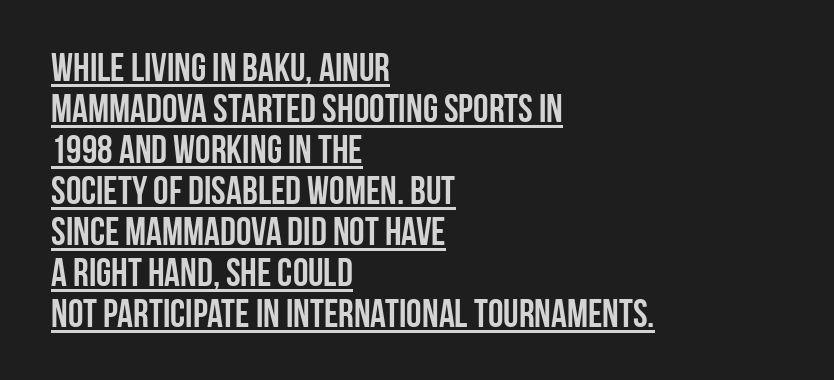
The image shows 39 px semibold, condensed sans-serif type, upright; set left-aligned, tight line spacing (1.05x), normal letter spacing, underlined; low stroke contrast and a large x-height.
